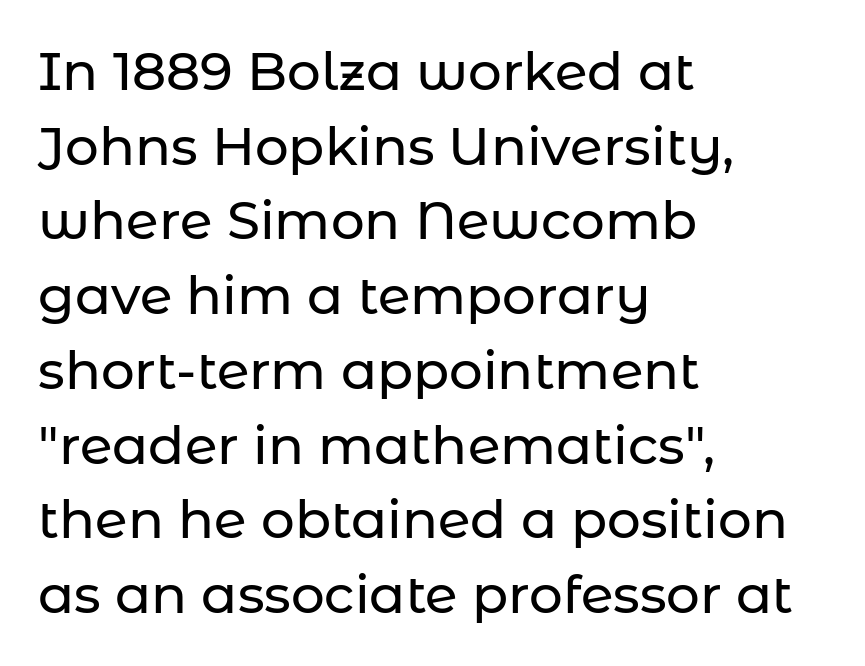
The image shows 53 px sans-serif type, upright; set left-aligned, normal line spacing (1.41x), normal letter spacing, not underlined; low stroke contrast and a medium x-height.
